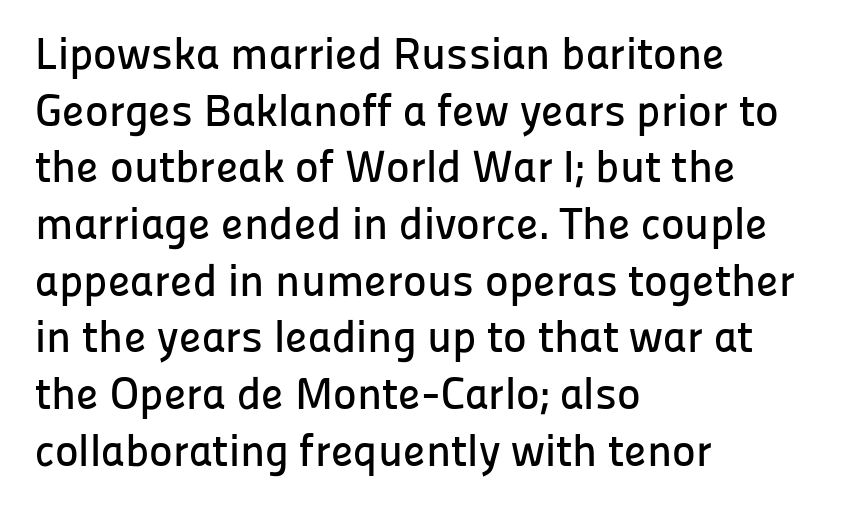
The image shows 45 px sans-serif type, upright; set left-aligned, normal line spacing (1.26x), normal letter spacing, not underlined; low stroke contrast and a medium x-height.
